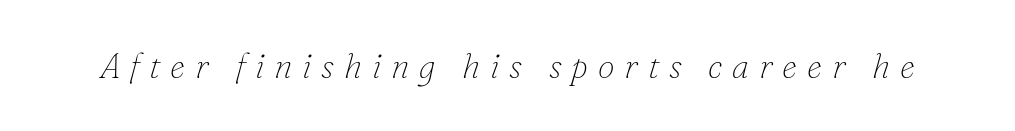
The image shows 34 px thin serif type, italic (leaning right); set unusually wide letter spacing (+0.29 em), not underlined; low stroke contrast and a small x-height.
